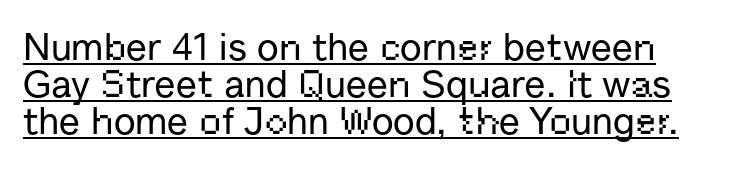
Classification — sans serif. The compositor pushed each line to the left boundary. This sample uses an upright cut, with every glyph sitting square on the baseline. Nothing unusual about the tracking: characters are spaced as the font intends.
